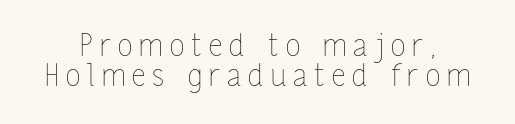
This is the regular roman posture of the typeface. Spacing between characters has been opened up far beyond the box default. Does the leading feel generous? Not at all — it's pinched. Unmarked baselines from the first word to the last. The letterforms sit at book weight or below. Spacing verdict: proportional, widths tailored to each character.
